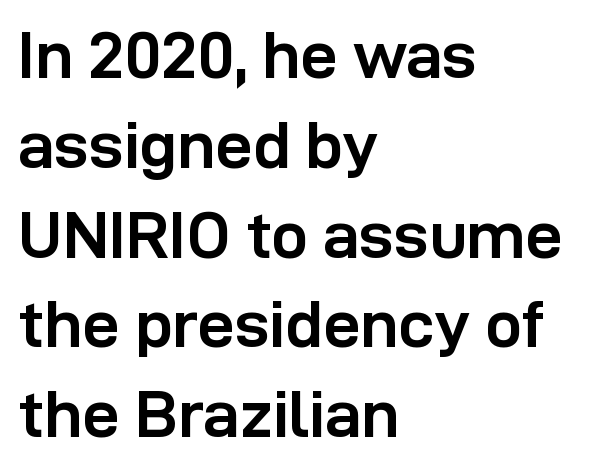
The image shows 66 px semibold sans-serif type, upright; set left-aligned, normal line spacing (1.36x), normal letter spacing, not underlined; low stroke contrast and a medium x-height.
